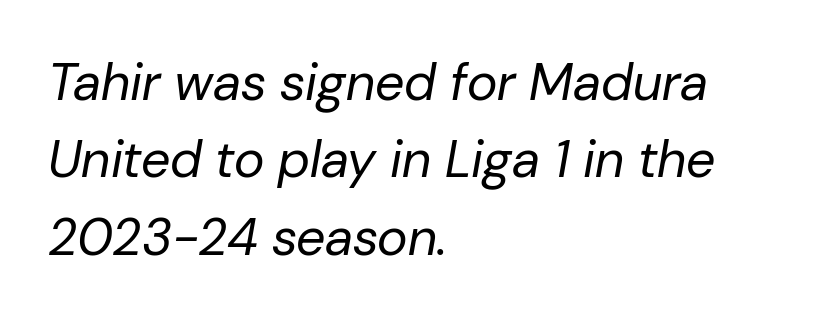
Q: Is the text bold? A: No.
Q: Is the text italic (slanted)? A: Yes, it leans right by about 10 degrees.
Q: Is the text underlined? A: No.
Q: How is the paragraph aligned? A: Left-aligned.
Q: Is the spacing between letters normal or unusually wide? A: Normal.
Q: Is the spacing between lines tight, normal or loose? A: Normal.
Q: Width (condensed, normal, or wide)? A: Normal.
Q: Stroke contrast? A: Low.
Q: x-height? A: Medium.
Q: Monospaced? A: No.
